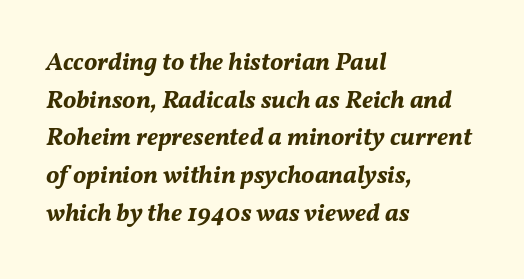
Every character sits at an angle, as italics do. Left-aligned paragraph, ragged on the right. How are the letters spaced? Ordinarily, with no added tracking. The space directly below the letters is spotless. Reading down the column, the eye jumps a familiar distance to each next line.
